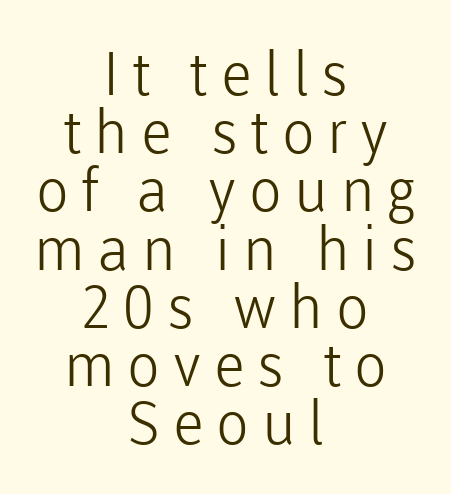
This sample uses a sans-serif face. The compositor balanced each line on the midline. Unbolded letterforms with no extra heft. The typography opts for an upright posture over an oblique one. Is this a fixed-width face? No — the glyphs have proportional, varying widths.
